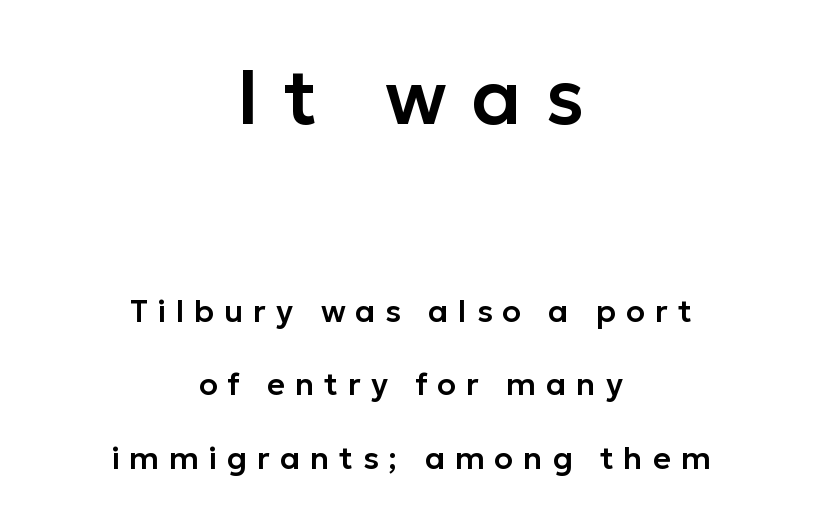
The face used here is a sans, in the tradition of grotesques and geometrics. These lines have a slow, spaced-out rhythm from letter to letter. The paragraph shown floats in the horizontal middle. In terms of leading, this rendering errs on the spacious side.
